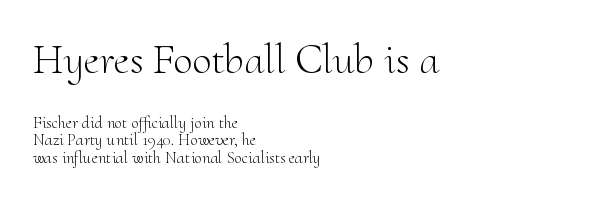
Q: Is the text bold? A: No.
Q: Is the text italic (slanted)? A: No, it is upright.
Q: Is the typeface a serif or a sans-serif typeface? A: Serif.
Q: Is the text underlined? A: No.
Q: How is the paragraph aligned? A: Left-aligned.
Q: Is the spacing between letters normal or unusually wide? A: Normal.
Q: Is the spacing between lines tight, normal or loose? A: Tight.
Q: Which block of text is set in a larger size, the first (top) or the second (bottom)? A: The first (top) one.
Q: Width (condensed, normal, or wide)? A: Normal.
Q: Stroke contrast? A: Medium.
Q: x-height? A: Small.
Q: Monospaced? A: No.
